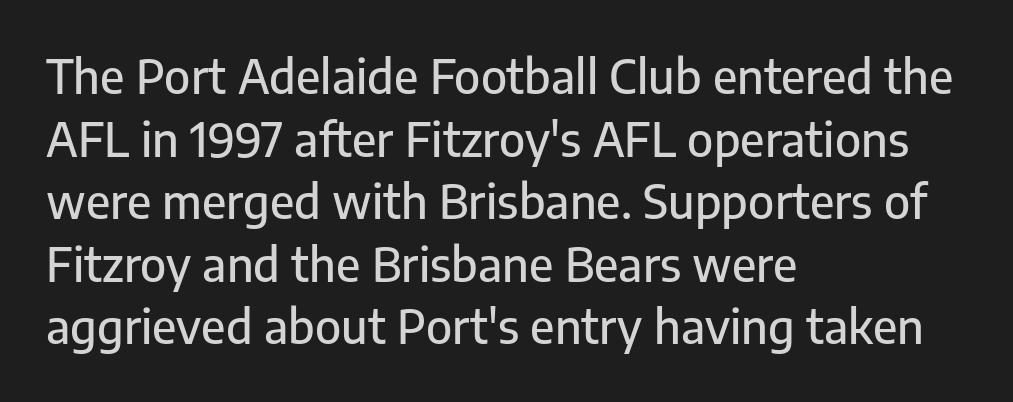
Nothing unusual about the tracking: characters are spaced as the font intends. In terms of leading, this rendering sits right in the middle. The passage shown is typed in a proportional face where columns would drift. When letters stand straight like this, we call the style roman or upright. Leftover space on each line is placed entirely after the last word. Underlining? Definitely not there.
